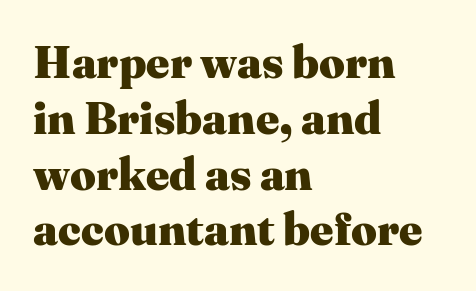
The image shows 45 px heavy serif type, upright; set left-aligned, line spacing 1.24x, normal letter spacing, not underlined; medium stroke contrast and a medium x-height.
